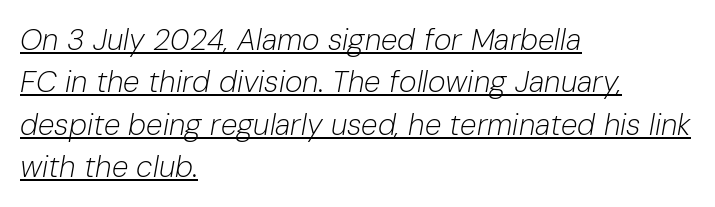
Q: Is the text bold? A: No.
Q: Is the text italic (slanted)? A: Yes, it leans right by about 10 degrees.
Q: Is the text underlined? A: Yes.
Q: How is the paragraph aligned? A: Left-aligned.
Q: Is the spacing between letters normal or unusually wide? A: Normal.
Q: Is the spacing between lines tight, normal or loose? A: Normal.
Q: Width (condensed, normal, or wide)? A: Normal.
Q: Stroke contrast? A: Low.
Q: x-height? A: Medium.
Q: Monospaced? A: No.
